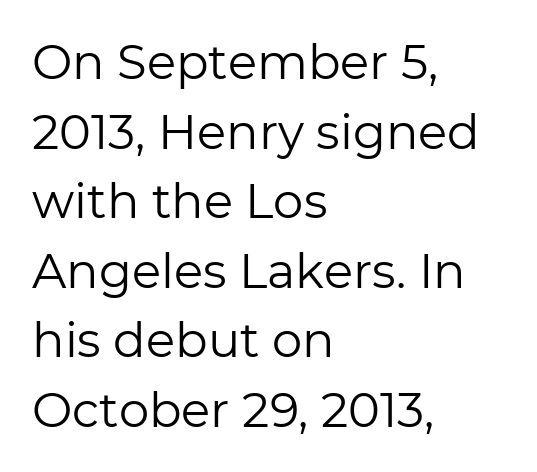
Glyph-to-glyph distance matches everyday printed text. The rendering anchors every line to the left-hand side. Font category for this specimen: sans-serif. Line spacing here is normal. Glance below the letters and you will spot only blank space.
